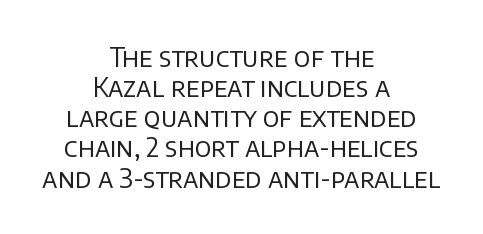
Q: Is the text bold? A: No.
Q: Is the text italic (slanted)? A: No, it is upright.
Q: Is the text underlined? A: No.
Q: How is the paragraph aligned? A: Centered.
Q: Is the spacing between letters normal or unusually wide? A: Normal.
